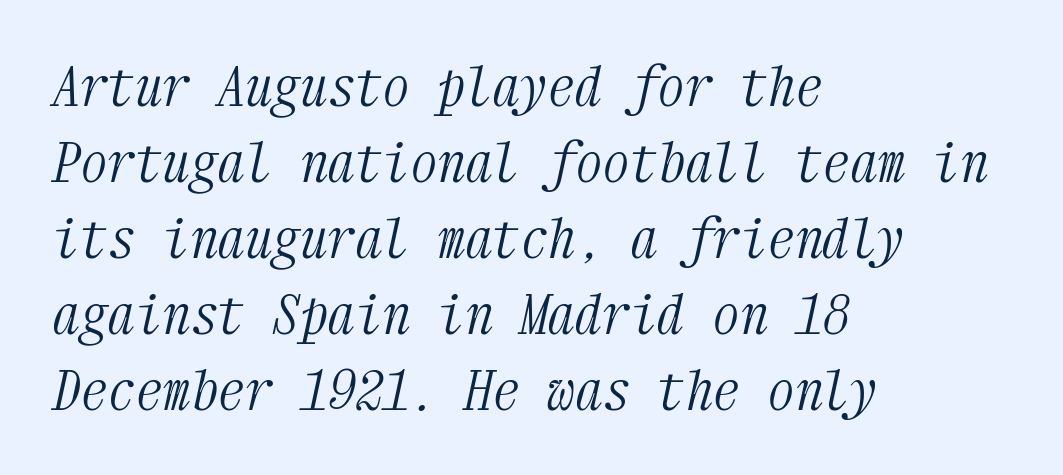
Leading: standard. These lines are rendered in a fixed-pitch font. Stroke terminals: seriffed. The passage shown has conventional tracking throughout.
